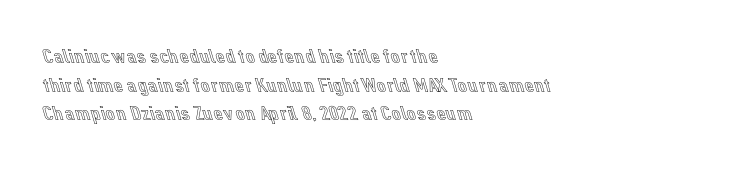
{"underline": "no", "align": "left", "line_spacing": "normal", "line_spacing_ratio": 1.36, "letter_spacing": "normal", "letter_spacing_em": 0.0, "glyph_px": 21}
